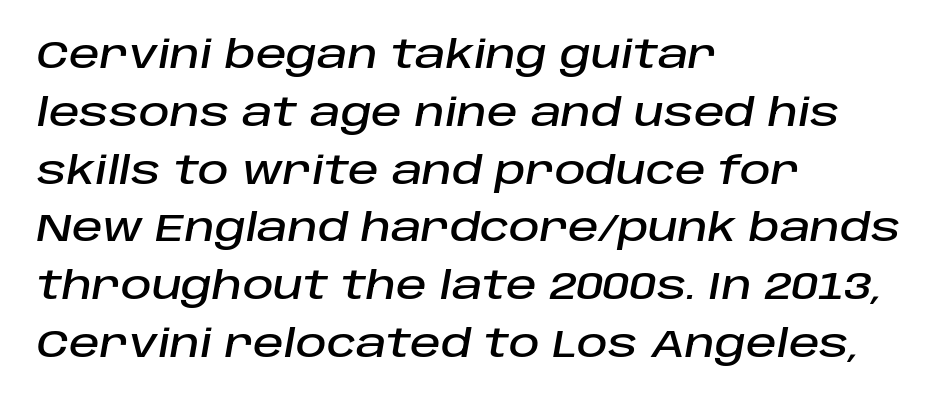
The image shows 38 px text type, italic (leaning right); set left-aligned, normal line spacing (1.52x), normal letter spacing, not underlined; low stroke contrast and a large x-height.
